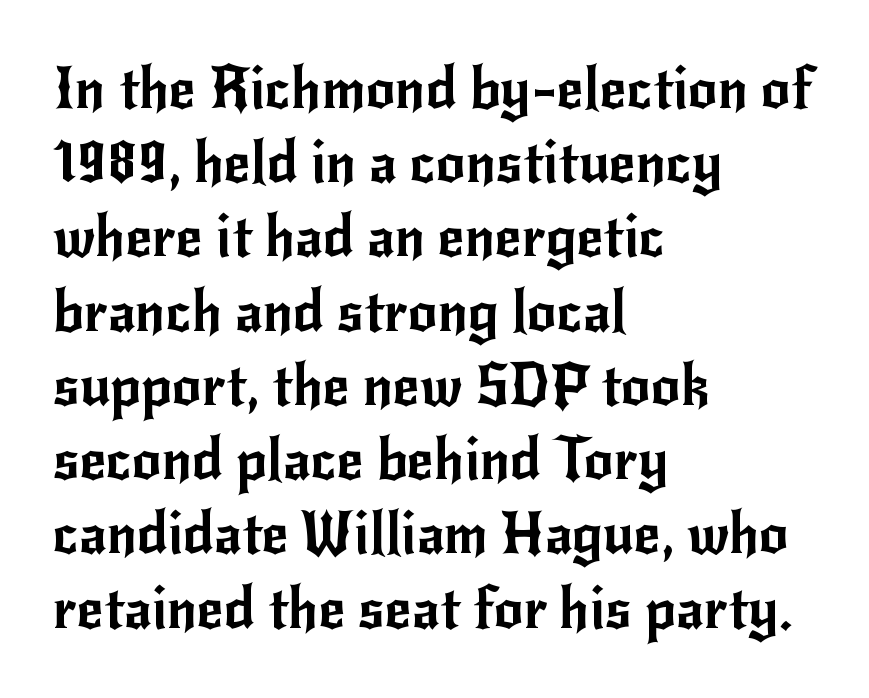
{"serif": "no", "italic": "no", "width": "normal", "stroke_contrast": "low", "x_height": "small", "monospaced": "no", "underline": "no", "align": "left", "line_spacing": "normal", "line_spacing_ratio": 1.28, "letter_spacing": "normal", "letter_spacing_em": 0.0, "glyph_px": 58}
